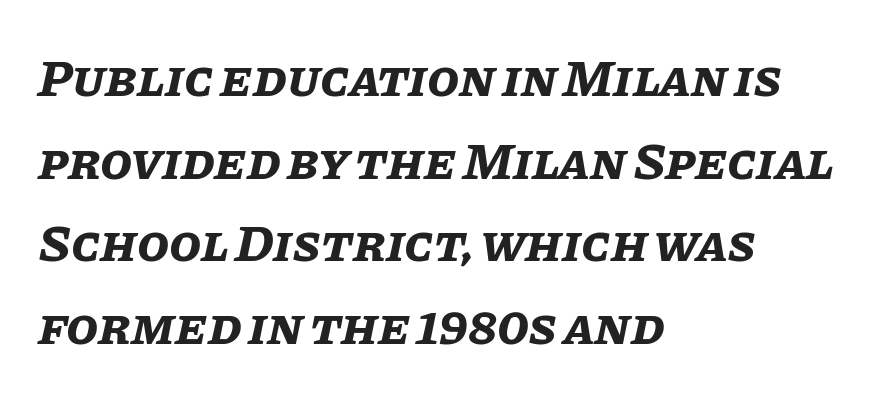
The image shows 52 px bold type, italic (leaning right); set left-aligned, normal line spacing (1.59x), normal letter spacing, not underlined; low stroke contrast and a large x-height.
